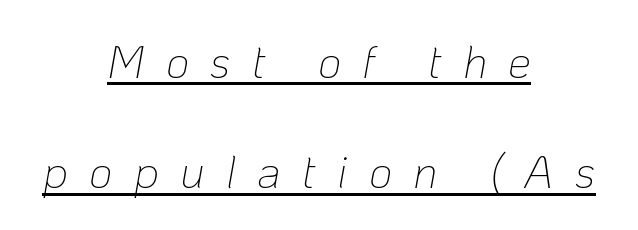
Q: Is the text bold? A: No.
Q: Is the text italic (slanted)? A: Yes, it leans right by about 10 degrees.
Q: Is the text underlined? A: Yes.
Q: How is the paragraph aligned? A: Centered.
Q: Is the spacing between letters normal or unusually wide? A: Unusually wide.
Q: Is the spacing between lines tight, normal or loose? A: Loose.
Q: Width (condensed, normal, or wide)? A: Normal.
Q: Stroke contrast? A: Low.
Q: x-height? A: Medium.
Q: Monospaced? A: No.
